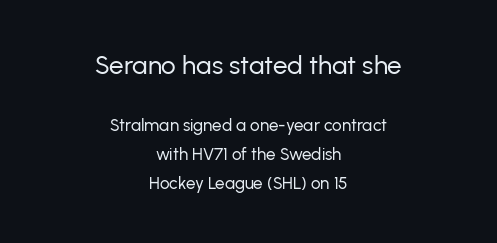
{"italic": "no", "bold": "no", "underline": "no", "align": "center", "line_spacing": "normal", "line_spacing_ratio": 1.7, "letter_spacing": "normal", "letter_spacing_em": 0.0, "larger_block": "first", "size_ratio": 1.53, "glyph_px": 26}
